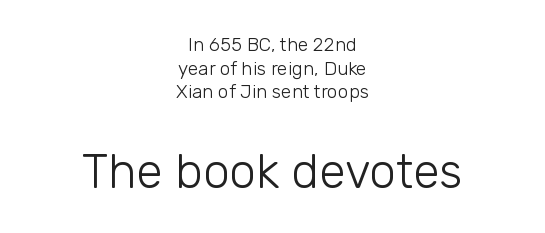
{"serif": "no", "italic": "no", "bold": "no", "weight": "light", "width": "normal", "stroke_contrast": "low", "x_height": "medium", "monospaced": "no", "underline": "no", "align": "center", "line_spacing": "normal", "line_spacing_ratio": 1.25, "letter_spacing": "normal", "letter_spacing_em": 0.0, "larger_block": "second", "size_ratio": 2.53, "glyph_px": 48}
